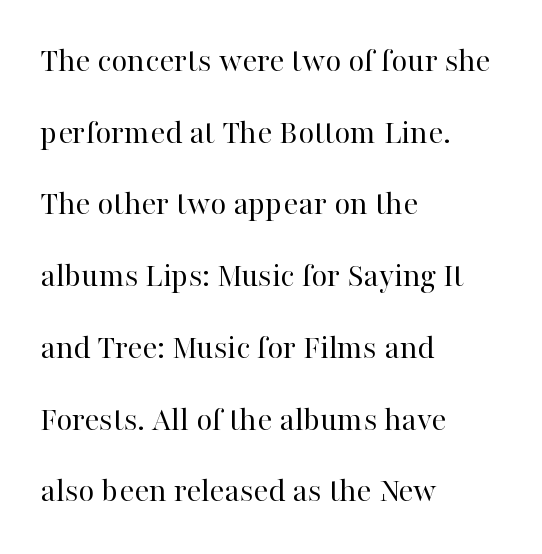
Q: Is the text bold? A: No.
Q: Is the text italic (slanted)? A: No, it is upright.
Q: Is the typeface a serif or a sans-serif typeface? A: Serif.
Q: Is the text underlined? A: No.
Q: How is the paragraph aligned? A: Left-aligned.
Q: Is the spacing between letters normal or unusually wide? A: Normal.
Q: Is the spacing between lines tight, normal or loose? A: Loose.
Q: Width (condensed, normal, or wide)? A: Normal.
Q: Stroke contrast? A: High.
Q: x-height? A: Medium.
Q: Monospaced? A: No.
